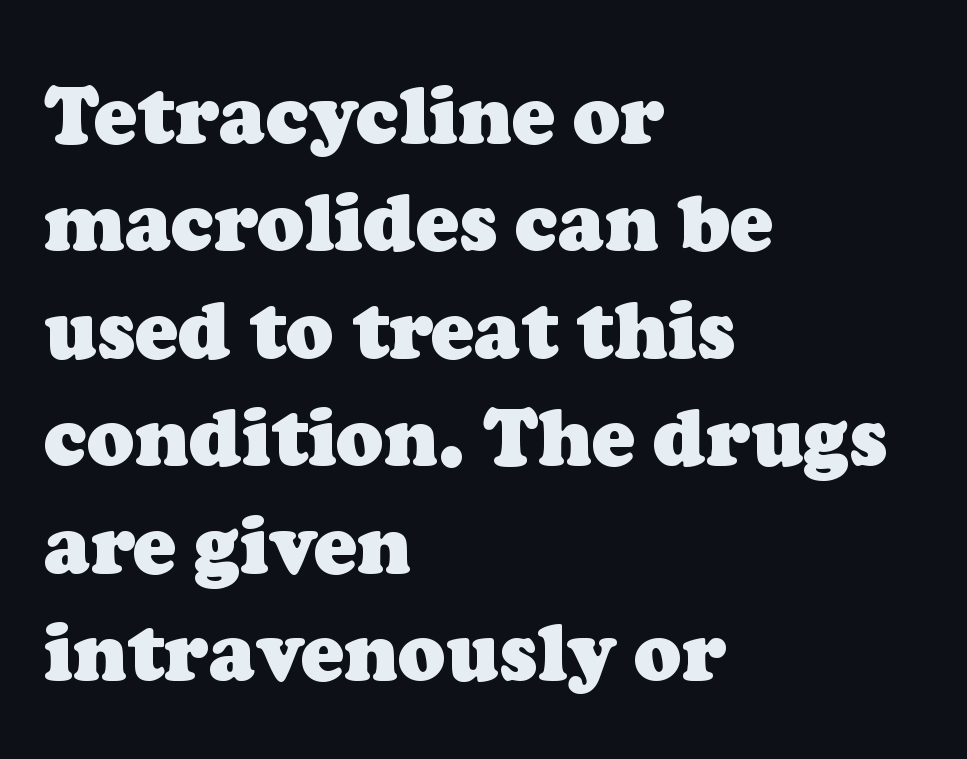
{"serif": "yes", "bold": "yes", "weight": "heavy", "width": "normal", "stroke_contrast": "low", "x_height": "medium", "monospaced": "no", "underline": "no", "align": "left", "line_spacing": "normal", "line_spacing_ratio": 1.36, "letter_spacing": "normal", "letter_spacing_em": 0.0, "glyph_px": 79}
